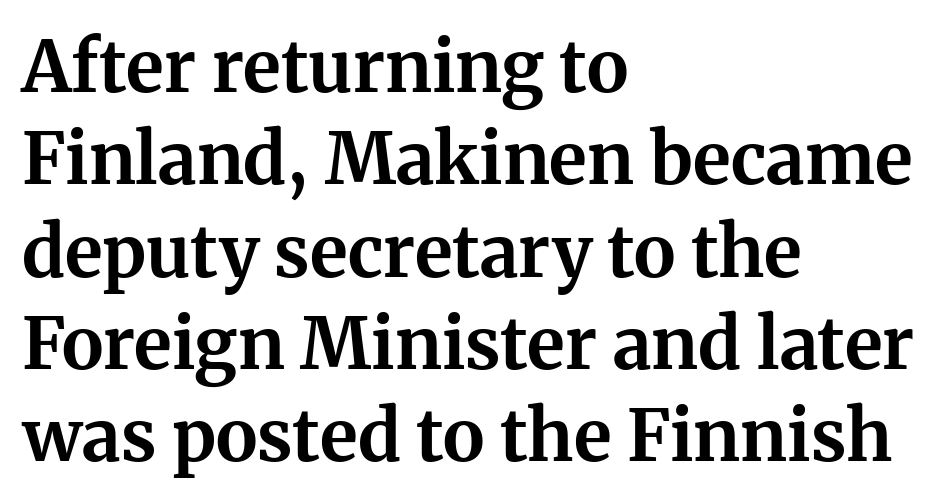
The image shows 71 px bold serif type, upright; set left-aligned, normal line spacing (1.3x), normal letter spacing, not underlined; medium stroke contrast and a medium x-height.
